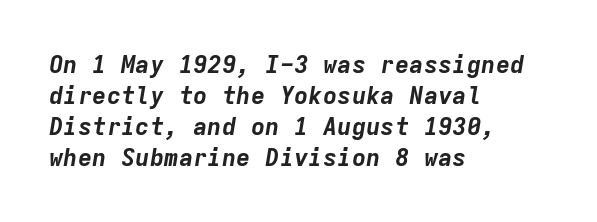
{"italic": "yes", "lean": "right", "slant_degrees": 9, "bold": "yes", "underline": "no", "align": "left", "line_spacing": "normal", "line_spacing_ratio": 1.29, "letter_spacing": "normal", "letter_spacing_em": 0.0, "glyph_px": 24}
